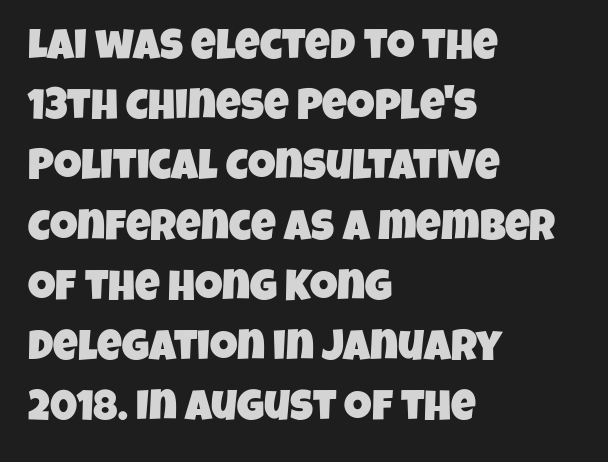
{"serif": "no", "width": "condensed", "stroke_contrast": "low", "x_height": "large", "monospaced": "no", "underline": "no", "align": "left", "line_spacing": "normal", "line_spacing_ratio": 1.4, "letter_spacing": "normal", "letter_spacing_em": 0.0, "glyph_px": 43}
